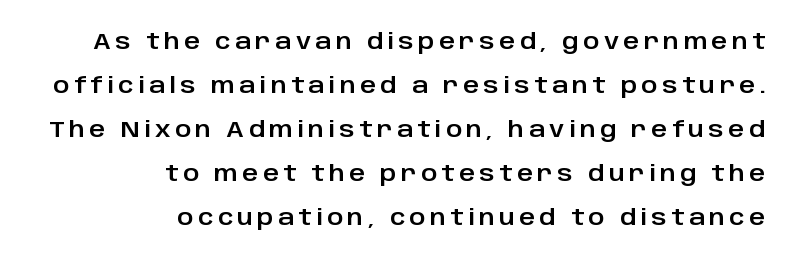
The image shows 22 px text type, upright; set right-aligned, loose line spacing (2.0x), unusually wide letter spacing (+0.2 em), not underlined.
